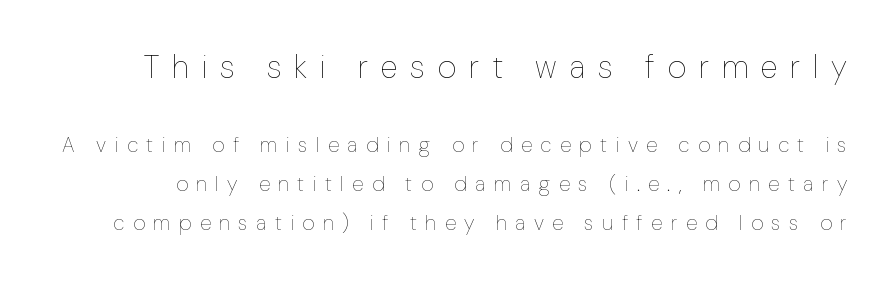
The image shows 32 px thin type, upright; set line spacing 1.86x, unusually wide letter spacing (+0.4 em), not underlined; the first (top) block is 1.52x larger; low stroke contrast and a medium x-height.
